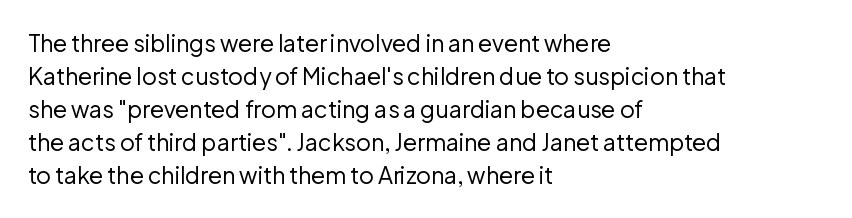
Q: Is the text bold? A: No.
Q: Is the text italic (slanted)? A: No, it is upright.
Q: Is the text underlined? A: No.
Q: How is the paragraph aligned? A: Left-aligned.
Q: Is the spacing between letters normal or unusually wide? A: Normal.
Q: Is the spacing between lines tight, normal or loose? A: Normal.
